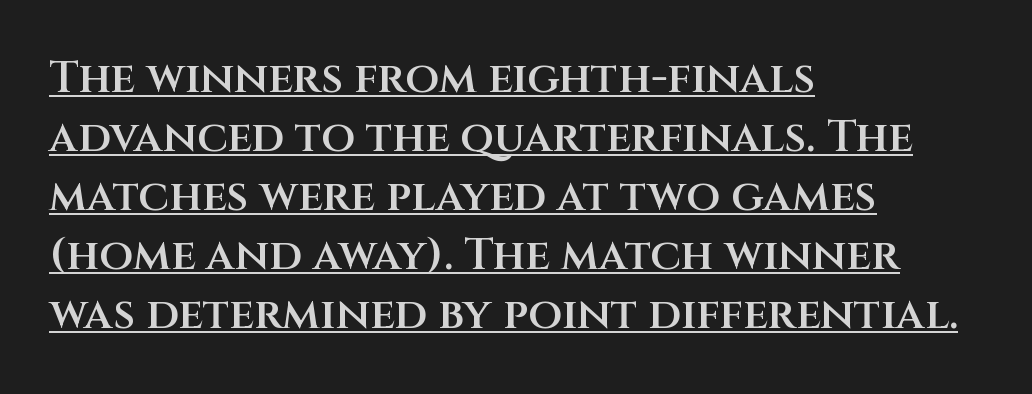
{"serif": "no", "italic": "no", "bold": "semi", "weight": "semibold", "width": "normal", "stroke_contrast": "medium", "x_height": "large", "monospaced": "no", "underline": "yes", "align": "left", "line_spacing": "normal", "line_spacing_ratio": 1.34, "letter_spacing": "normal", "letter_spacing_em": 0.0, "glyph_px": 44}
